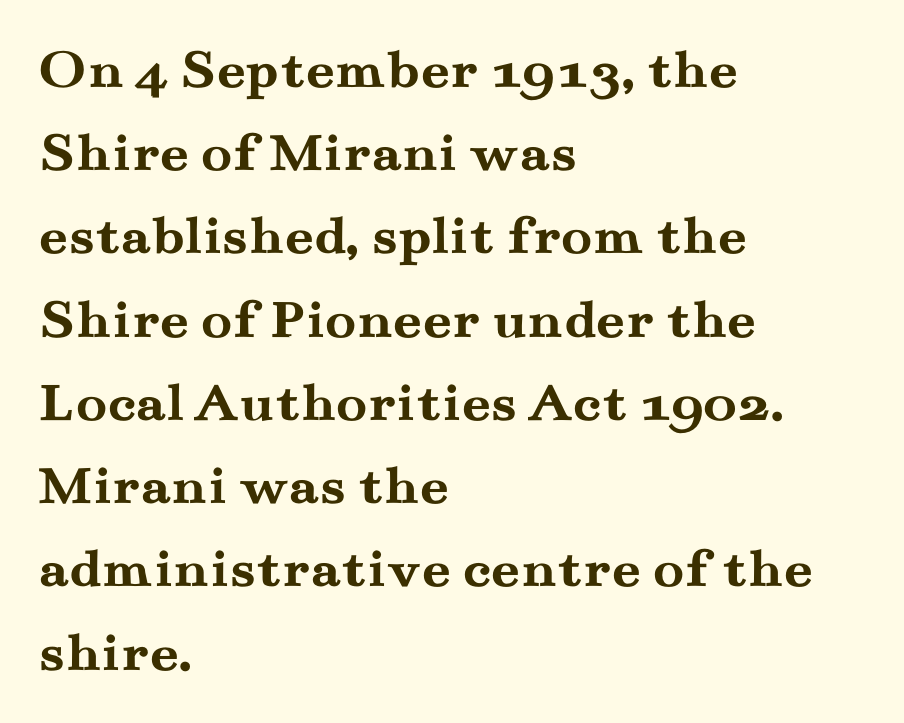
Q: Is the text bold? A: Yes.
Q: Is the text italic (slanted)? A: No, it is upright.
Q: Is the typeface a serif or a sans-serif typeface? A: Serif.
Q: Is the text underlined? A: No.
Q: How is the paragraph aligned? A: Left-aligned.
Q: Is the spacing between letters normal or unusually wide? A: Normal.
Q: Is the spacing between lines tight, normal or loose? A: Normal.
Q: Width (condensed, normal, or wide)? A: Wide.
Q: Stroke contrast? A: Medium.
Q: x-height? A: Small.
Q: Monospaced? A: No.
